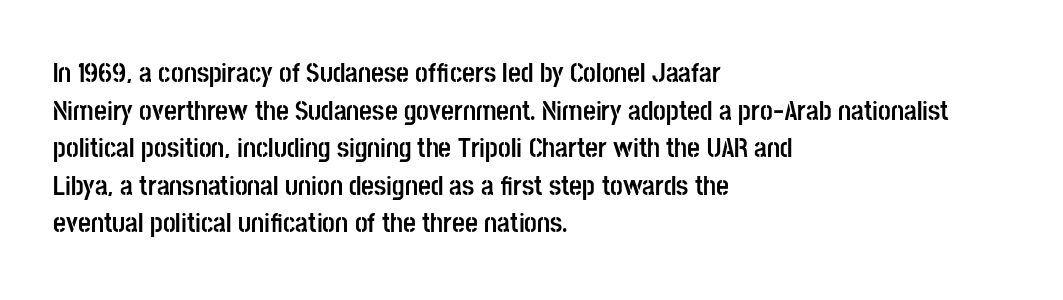
Q: Is the text bold? A: Yes.
Q: Is the text italic (slanted)? A: No, it is upright.
Q: Is the typeface a serif or a sans-serif typeface? A: Sans-serif.
Q: Is the text underlined? A: No.
Q: How is the paragraph aligned? A: Left-aligned.
Q: Is the spacing between letters normal or unusually wide? A: Normal.
Q: Is the spacing between lines tight, normal or loose? A: Normal.
Q: Width (condensed, normal, or wide)? A: Condensed.
Q: Stroke contrast? A: Low.
Q: x-height? A: Large.
Q: Monospaced? A: No.
